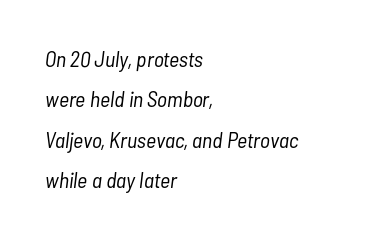
The passage shown is not underscored anywhere. Weight: regular or lighter. Standard letterfit; no display-style spreading of the glyphs. Slant detected: the letters are inclined. Each line starts at the same left margin while the right side varies.
